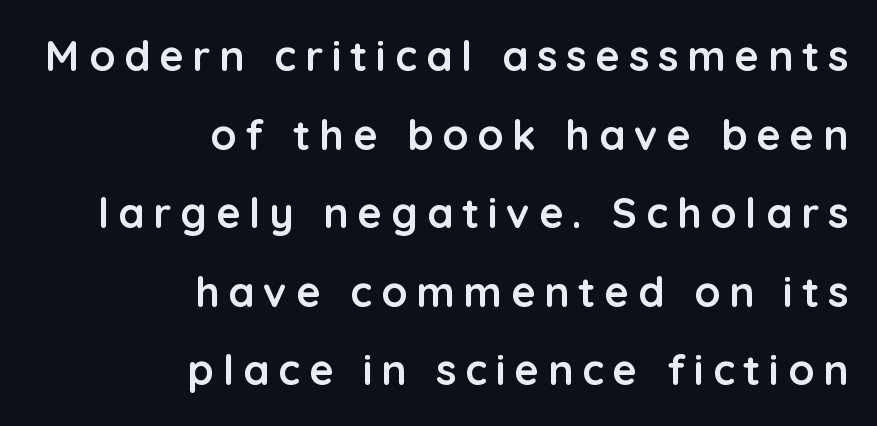
The image shows 42 px semibold sans-serif type, upright; set right-aligned, line spacing 1.87x, unusually wide letter spacing (+0.21 em), not underlined; low stroke contrast and a medium x-height.
